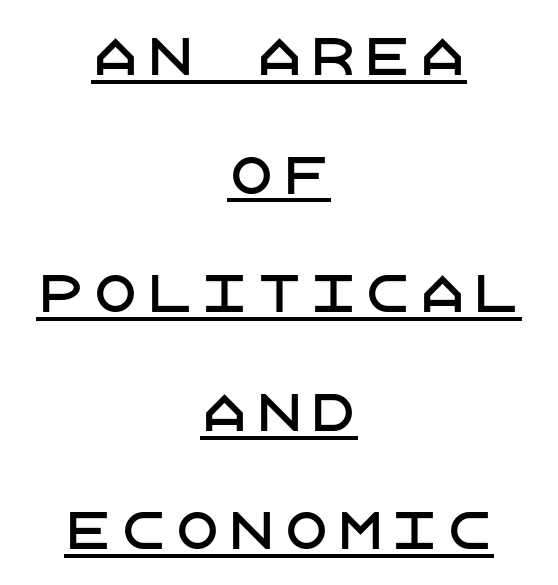
Does the leading feel generous? Absolutely, it's lavish. This is underlined copy, the kind a proofreader might mark for attention. In terms of letterform style, serifs are entirely absent. These lines were composed using upright roman letters. One-word summary of the alignment: center.
